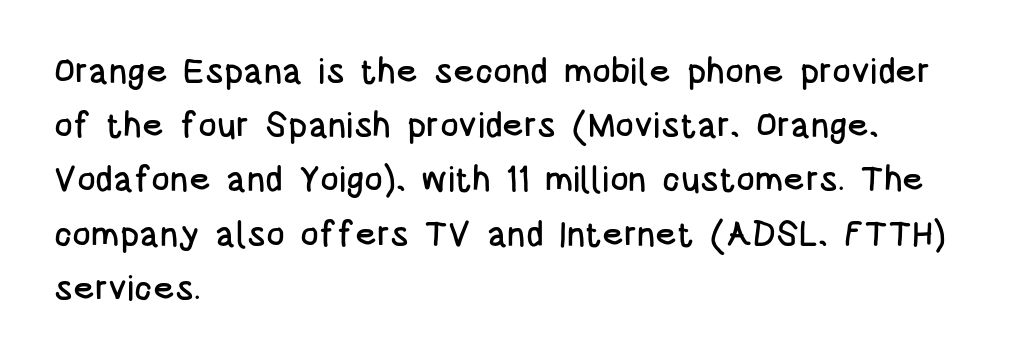
Q: Is the text italic (slanted)? A: No, it is upright.
Q: Is the typeface a serif or a sans-serif typeface? A: Sans-serif.
Q: Is the text underlined? A: No.
Q: How is the paragraph aligned? A: Left-aligned.
Q: Is the spacing between letters normal or unusually wide? A: Normal.
Q: Is the spacing between lines tight, normal or loose? A: Normal.
Q: Width (condensed, normal, or wide)? A: Condensed.
Q: Stroke contrast? A: Low.
Q: x-height? A: Large.
Q: Monospaced? A: No.
